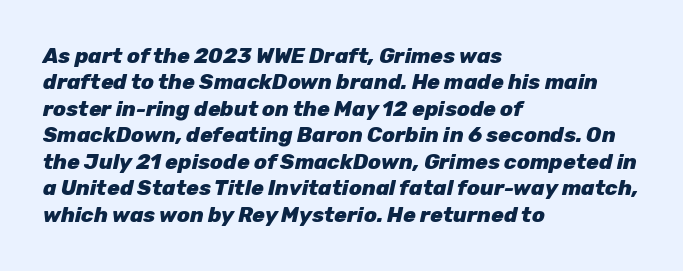
Short note: letters normally spaced. Slant detected: the letters are inclined. The strokes are fattened all the way to bold. The rag falls on the right side of this text block. Any mark beneath the type? The region is blank.
